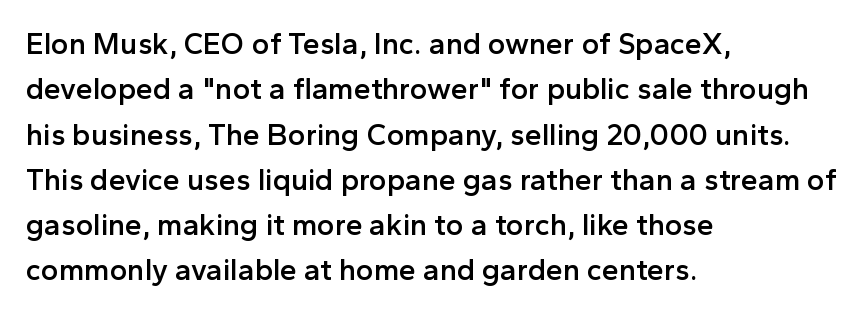
Every stem runs plumb, perpendicular to the baseline. Underline: absent. The glyphs in this specimen are sans serif. Stroke thickness is moderately raised; the sample reads as semibold.
